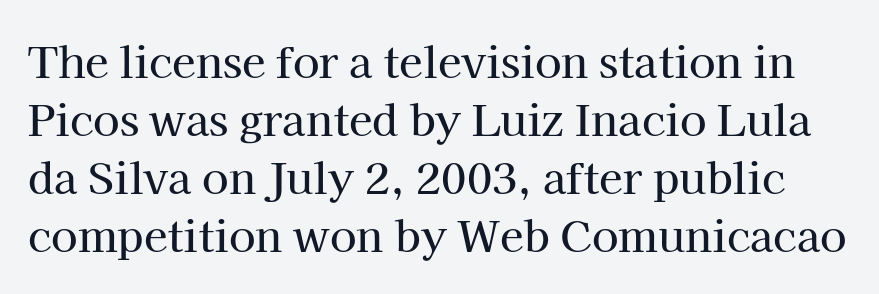
The image shows 43 px serif type, upright; set normal line spacing (1.35x), normal letter spacing, not underlined; high stroke contrast and a medium x-height.
